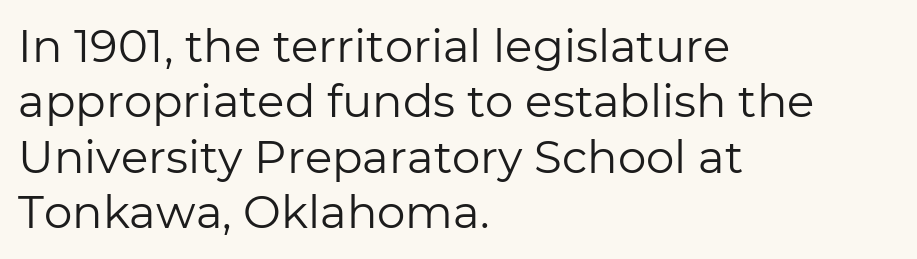
The image shows 45 px regular-weight sans-serif type, upright; set left-aligned, line spacing 1.23x, normal letter spacing, not underlined; low stroke contrast and a medium x-height.
